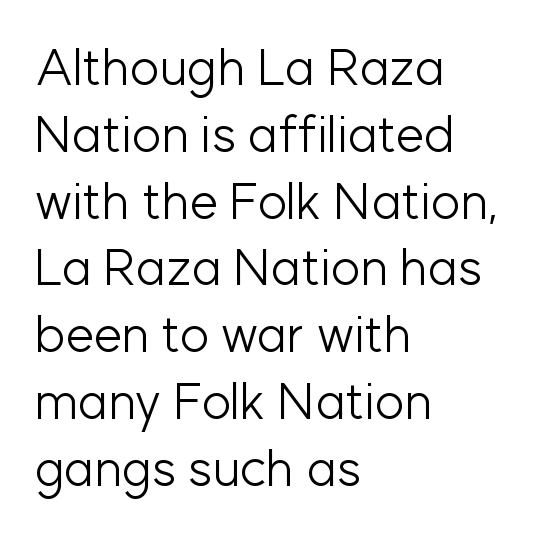
{"serif": "no", "italic": "no", "bold": "no", "weight": "light", "width": "normal", "stroke_contrast": "low", "x_height": "medium", "monospaced": "no", "underline": "no", "align": "left", "line_spacing": "normal", "line_spacing_ratio": 1.31, "letter_spacing": "normal", "letter_spacing_em": 0.0, "glyph_px": 51}
